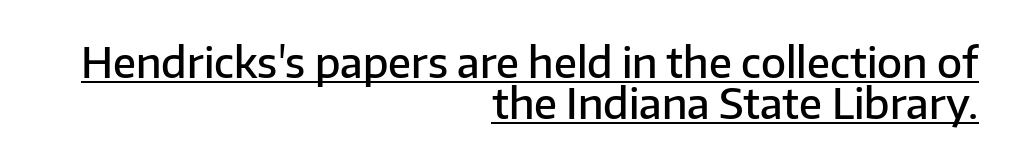
Q: Is the text bold? A: Semi-bold.
Q: Is the text italic (slanted)? A: No, it is upright.
Q: Is the typeface a serif or a sans-serif typeface? A: Sans-serif.
Q: Is the text underlined? A: Yes.
Q: How is the paragraph aligned? A: Right-aligned.
Q: Is the spacing between letters normal or unusually wide? A: Normal.
Q: Is the spacing between lines tight, normal or loose? A: Tight.
Q: Width (condensed, normal, or wide)? A: Normal.
Q: Stroke contrast? A: Low.
Q: x-height? A: Medium.
Q: Monospaced? A: No.
